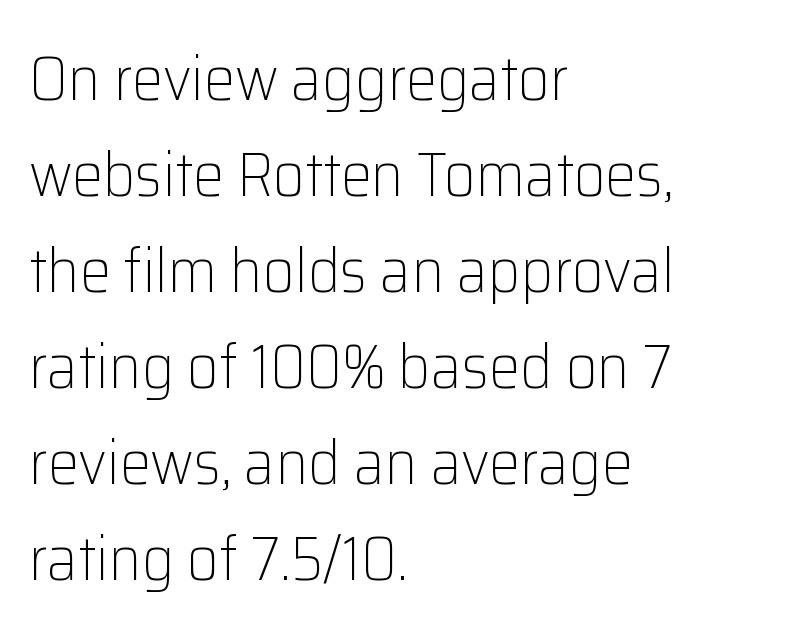
Q: Is the text bold? A: No.
Q: Is the text italic (slanted)? A: No, it is upright.
Q: Is the typeface a serif or a sans-serif typeface? A: Sans-serif.
Q: Is the text underlined? A: No.
Q: How is the paragraph aligned? A: Left-aligned.
Q: Is the spacing between letters normal or unusually wide? A: Normal.
Q: Is the spacing between lines tight, normal or loose? A: Normal.
Q: Width (condensed, normal, or wide)? A: Normal.
Q: Stroke contrast? A: Low.
Q: x-height? A: Medium.
Q: Monospaced? A: No.
